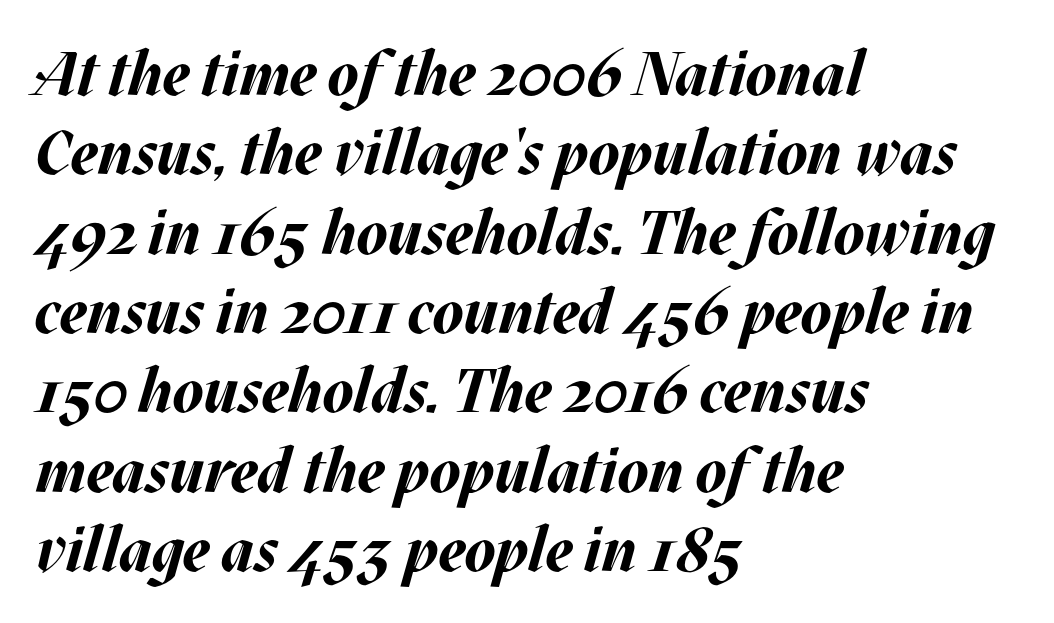
{"italic": "yes", "lean": "right", "slant_degrees": 17, "bold": "yes", "weight": "bold", "width": "normal", "stroke_contrast": "medium", "x_height": "large", "monospaced": "no", "underline": "no", "align": "left", "line_spacing": "normal", "line_spacing_ratio": 1.28, "letter_spacing": "normal", "letter_spacing_em": 0.0, "glyph_px": 62}
